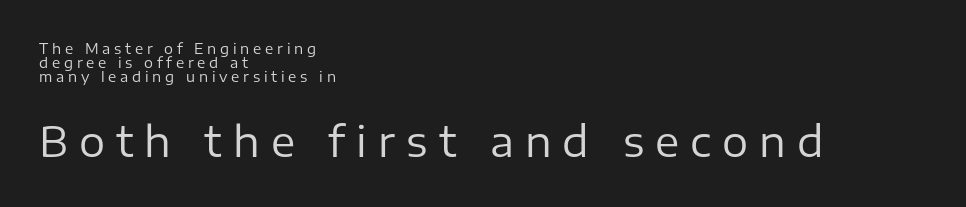
Q: Is the text bold? A: No.
Q: Is the text italic (slanted)? A: No, it is upright.
Q: Is the typeface a serif or a sans-serif typeface? A: Sans-serif.
Q: Is the text underlined? A: No.
Q: How is the paragraph aligned? A: Left-aligned.
Q: Is the spacing between letters normal or unusually wide? A: Unusually wide.
Q: Is the spacing between lines tight, normal or loose? A: Tight.
Q: Which block of text is set in a larger size, the first (top) or the second (bottom)? A: The second (bottom) one.
Q: Width (condensed, normal, or wide)? A: Normal.
Q: Stroke contrast? A: Low.
Q: x-height? A: Medium.
Q: Monospaced? A: No.
